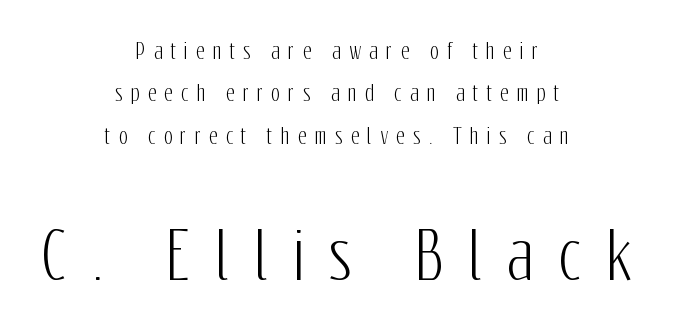
The type sits square on the baseline with zero lean. Vertically, the passage feels expansive, rows floating well apart. Notice how the passage keeps no hard edge, just a central spine. Each letter keeps its own natural width here, so spacing adapts to shape.
